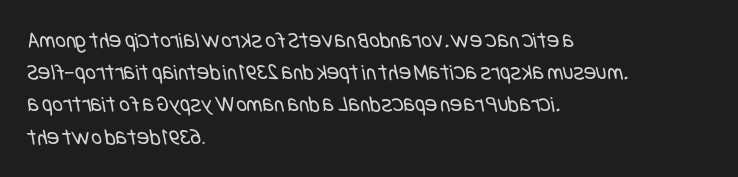
The line-height multiplier appears to be the usual default. The line texture is even and compact thanks to regular tracking. Compared with a typical body face, this is equally light or lighter still. The setting favours the left margin, as ordinary paragraphs usually do. The specimen omits any rule beneath the text block's lines.
